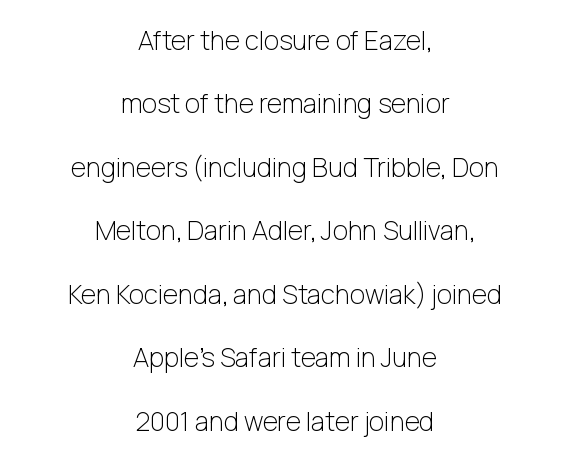
Q: Is the text bold? A: No.
Q: Is the text italic (slanted)? A: No, it is upright.
Q: Is the text underlined? A: No.
Q: How is the paragraph aligned? A: Centered.
Q: Is the spacing between letters normal or unusually wide? A: Normal.
Q: Is the spacing between lines tight, normal or loose? A: Loose.
